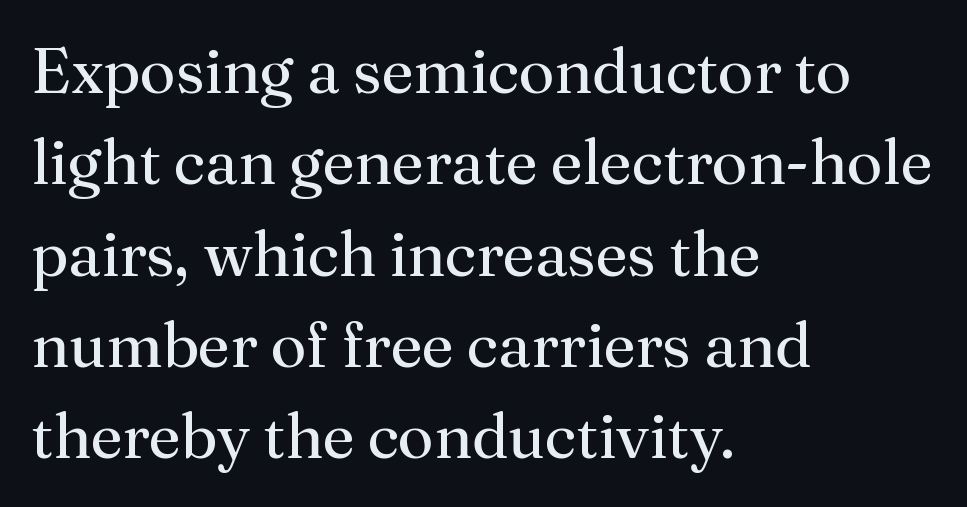
Does the copy run flush right? No — it runs flush left. The passage shown stacks its lines at a standard gap. Here the designer chose a conventional face with non-uniform glyph widths. The letters stand upright; this is a roman face. Does the type have serifs? Yes, each stem ends in a small foot.
